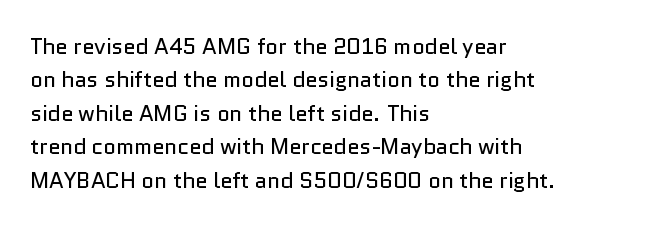
{"italic": "no", "bold": "no", "underline": "no", "align": "left", "line_spacing": "normal", "line_spacing_ratio": 1.52, "letter_spacing": "normal", "letter_spacing_em": 0.0, "glyph_px": 22}
